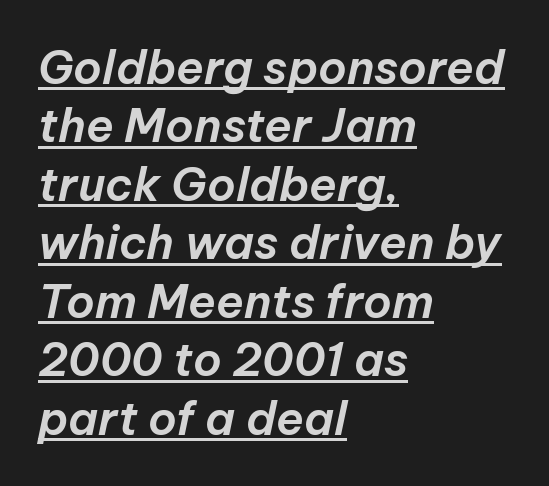
{"italic": "yes", "lean": "right", "slant_degrees": 12, "width": "normal", "stroke_contrast": "low", "x_height": "medium", "monospaced": "no", "underline": "yes", "align": "left", "line_spacing": "normal", "line_spacing_ratio": 1.27, "letter_spacing": "normal", "letter_spacing_em": 0.0, "glyph_px": 46}
